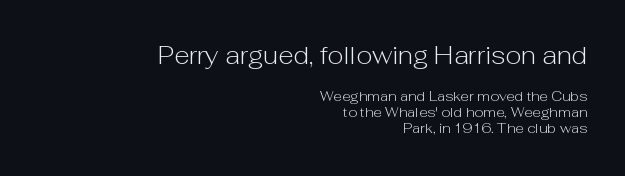
Q: Is the text bold? A: No.
Q: Is the text italic (slanted)? A: No, it is upright.
Q: Is the text underlined? A: No.
Q: How is the paragraph aligned? A: Right-aligned.
Q: Is the spacing between letters normal or unusually wide? A: Normal.
Q: Is the spacing between lines tight, normal or loose? A: Tight.
Q: Which block of text is set in a larger size, the first (top) or the second (bottom)? A: The first (top) one.
